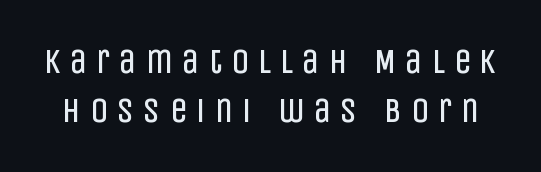
The image shows 35 px regular-weight, condensed sans-serif type, upright; set normal line spacing (1.4x), unusually wide letter spacing (+0.26 em), not underlined; low stroke contrast and a large x-height.
